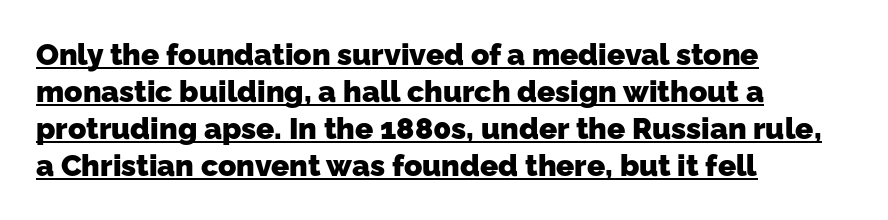
Q: Is the text bold? A: Yes.
Q: Is the typeface a serif or a sans-serif typeface? A: Sans-serif.
Q: Is the text underlined? A: Yes.
Q: How is the paragraph aligned? A: Left-aligned.
Q: Is the spacing between letters normal or unusually wide? A: Normal.
Q: Width (condensed, normal, or wide)? A: Normal.
Q: Stroke contrast? A: Low.
Q: x-height? A: Medium.
Q: Monospaced? A: No.
